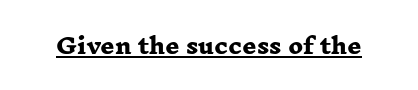
What decoration does the sample have? An underline. The line texture is even and compact thanks to regular tracking. Set as a true bold cut, around the 700 mark.
